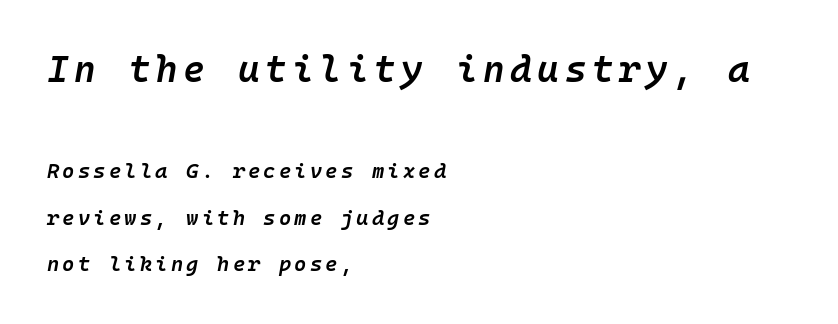
Q: Is the text bold? A: Semi-bold.
Q: Is the text italic (slanted)? A: Yes, it leans right by about 10 degrees.
Q: Is the text underlined? A: No.
Q: How is the paragraph aligned? A: Left-aligned.
Q: Is the spacing between lines tight, normal or loose? A: Loose.
Q: Which block of text is set in a larger size, the first (top) or the second (bottom)? A: The first (top) one.
Q: Width (condensed, normal, or wide)? A: Normal.
Q: Stroke contrast? A: Low.
Q: x-height? A: Medium.
Q: Monospaced? A: Yes.
